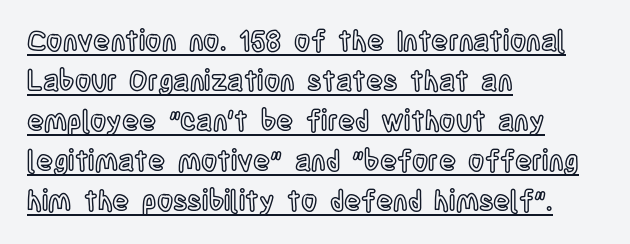
Q: Is the text italic (slanted)? A: No, it is upright.
Q: Is the text underlined? A: Yes.
Q: How is the paragraph aligned? A: Left-aligned.
Q: Is the spacing between letters normal or unusually wide? A: Normal.
Q: Is the spacing between lines tight, normal or loose? A: Normal.
Q: Width (condensed, normal, or wide)? A: Condensed.
Q: x-height? A: Large.
Q: Monospaced? A: No.
